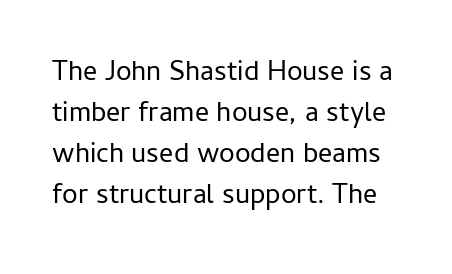
{"serif": "no", "italic": "no", "bold": "no", "weight": "regular", "width": "normal", "stroke_contrast": "low", "x_height": "medium", "monospaced": "no", "underline": "no", "line_spacing": "normal", "line_spacing_ratio": 1.47, "letter_spacing": "normal", "letter_spacing_em": 0.0, "glyph_px": 28}
